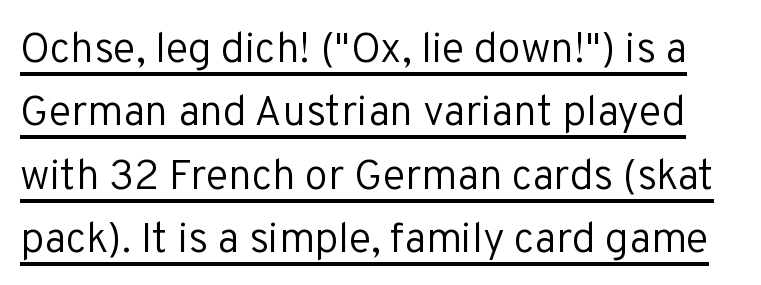
Does the type have serifs? No, each stem ends abruptly. Honestly, the underline is the first thing you notice here. This sample keeps an unexceptional amount of space between lines. Students, note that the glyphs here touch the page at normal intervals. The specimen reads as upright at a glance.
